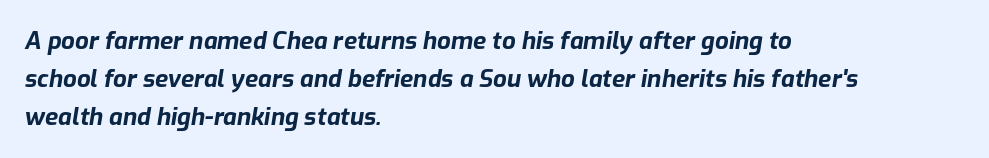
The image shows 24 px bold type, italic (leaning right); set left-aligned, normal line spacing (1.59x), normal letter spacing, not underlined.
